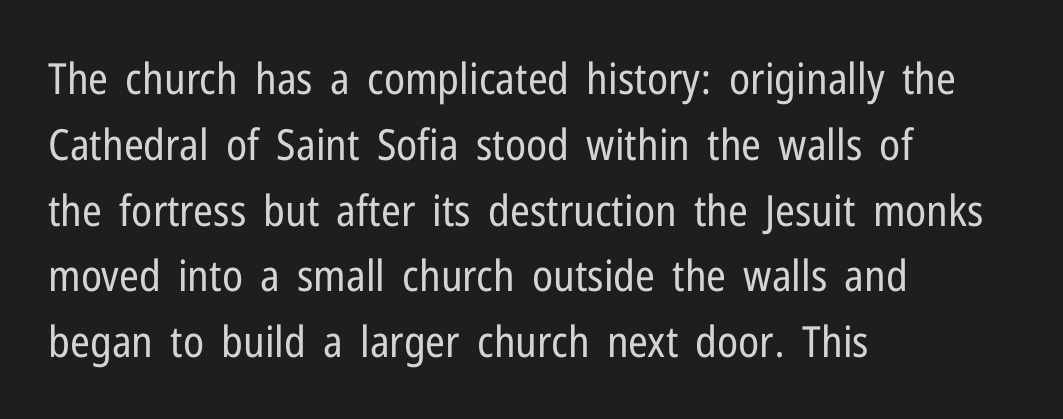
Q: Is the text bold? A: No.
Q: Is the text italic (slanted)? A: No, it is upright.
Q: Is the typeface a serif or a sans-serif typeface? A: Sans-serif.
Q: Is the text underlined? A: No.
Q: How is the paragraph aligned? A: Left-aligned.
Q: Is the spacing between letters normal or unusually wide? A: Normal.
Q: Is the spacing between lines tight, normal or loose? A: Normal.
Q: Width (condensed, normal, or wide)? A: Condensed.
Q: Stroke contrast? A: Low.
Q: x-height? A: Medium.
Q: Monospaced? A: No.
